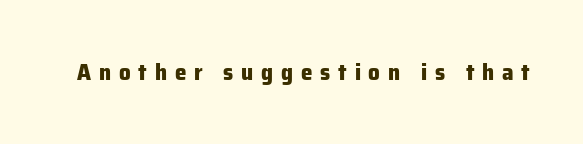
The image shows 23 px bold type, upright; set unusually wide letter spacing (+0.34 em), not underlined.
